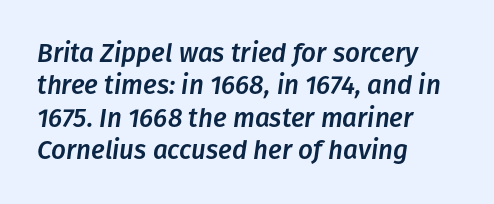
Does the copy run flush right? No — it runs flush left. Notice how descenders clear the ascenders below comfortably — that's standard leading. Default kerning and tracking; the words read as compact shapes. The space beneath each line is pristine and unruled. The face used here has a pronounced slope to its letters.
